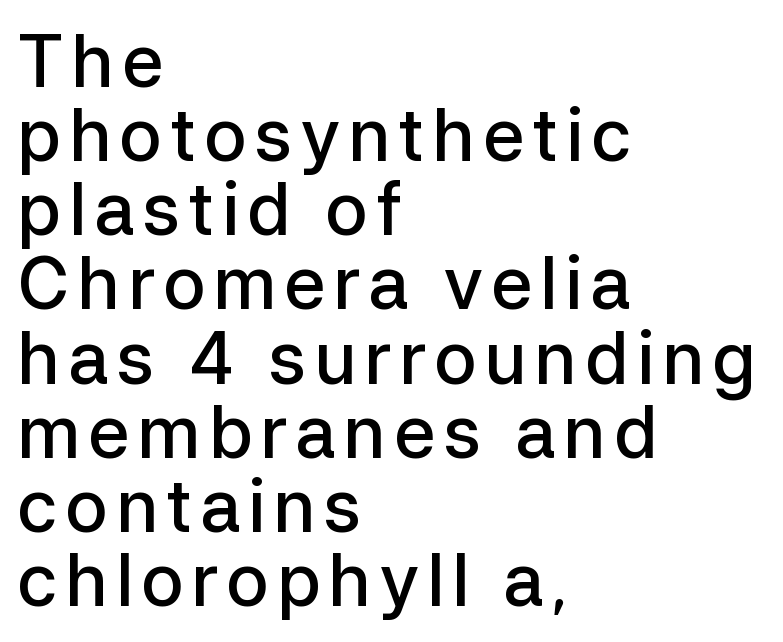
Q: Is the text bold? A: Semi-bold.
Q: Is the text italic (slanted)? A: No, it is upright.
Q: Is the typeface a serif or a sans-serif typeface? A: Sans-serif.
Q: Is the text underlined? A: No.
Q: How is the paragraph aligned? A: Left-aligned.
Q: Is the spacing between lines tight, normal or loose? A: Tight.
Q: Width (condensed, normal, or wide)? A: Normal.
Q: Stroke contrast? A: Low.
Q: x-height? A: Medium.
Q: Monospaced? A: No.
